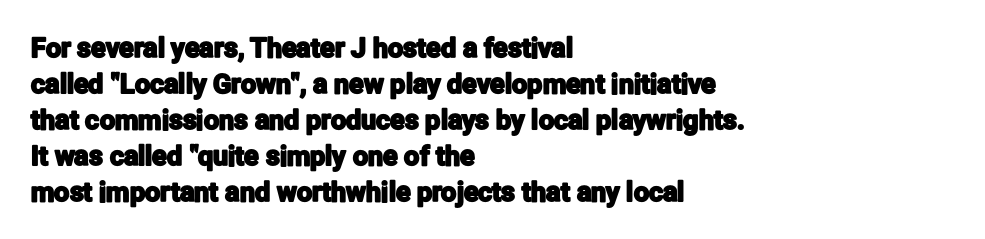
Vertically, the passage feels balanced, rows spaced as you'd expect. The face used here is rendered with its standard letterfit. The words here are not underlined. Posture: straight, roman, zero tilt.
